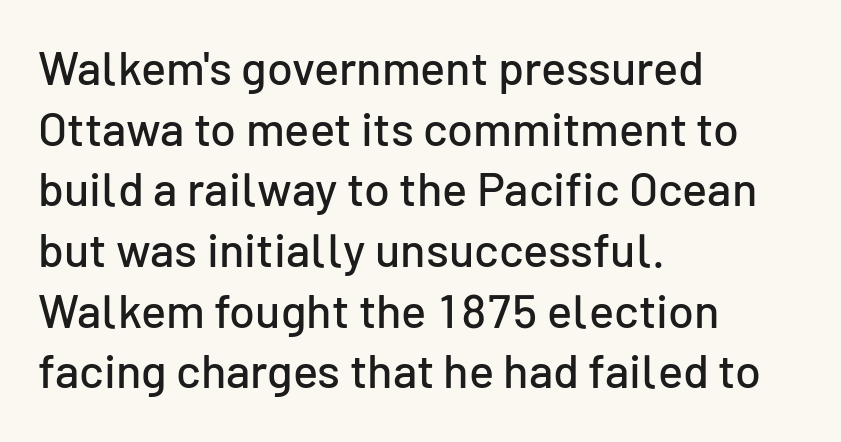
Q: Is the text italic (slanted)? A: No, it is upright.
Q: Is the typeface a serif or a sans-serif typeface? A: Sans-serif.
Q: Is the text underlined? A: No.
Q: How is the paragraph aligned? A: Left-aligned.
Q: Is the spacing between letters normal or unusually wide? A: Normal.
Q: Is the spacing between lines tight, normal or loose? A: Normal.
Q: Width (condensed, normal, or wide)? A: Normal.
Q: Stroke contrast? A: Low.
Q: x-height? A: Medium.
Q: Monospaced? A: No.
